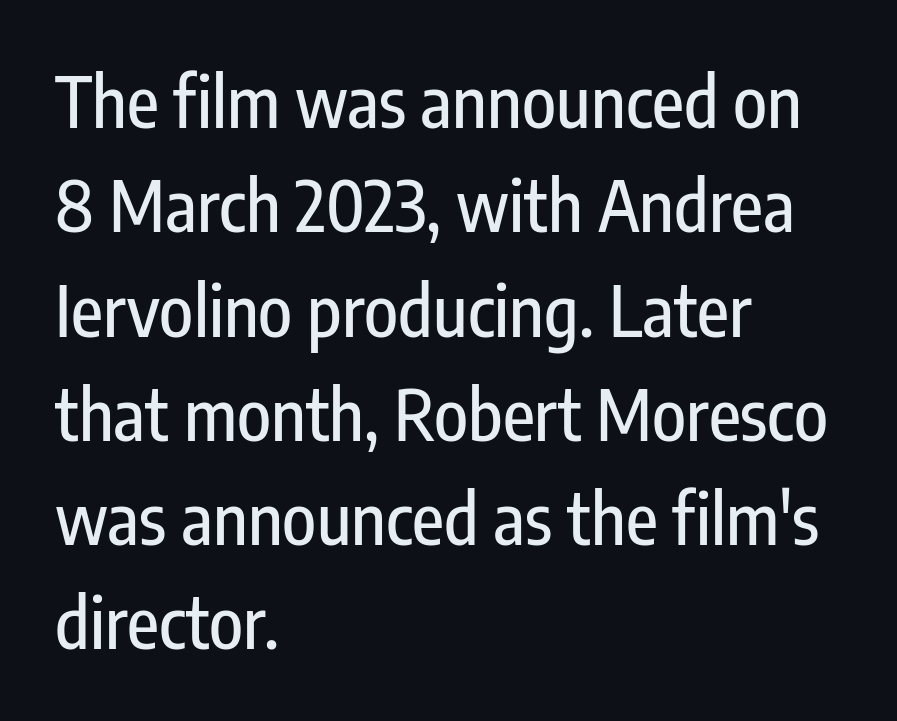
The rows are spaced the way most documents space them. There is no visible air inserted between adjacent glyphs. Notice how the passage keeps a crisp vertical edge on the left only. This sample has the flowing, uneven cadence of proportional lettering.
